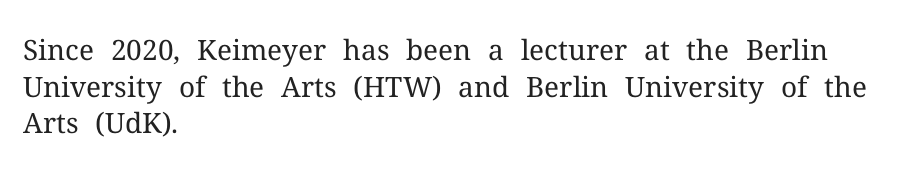
The image shows 28 px regular-weight serif type, upright; set left-aligned, normal line spacing (1.31x), normal letter spacing, not underlined; medium stroke contrast and a medium x-height.
